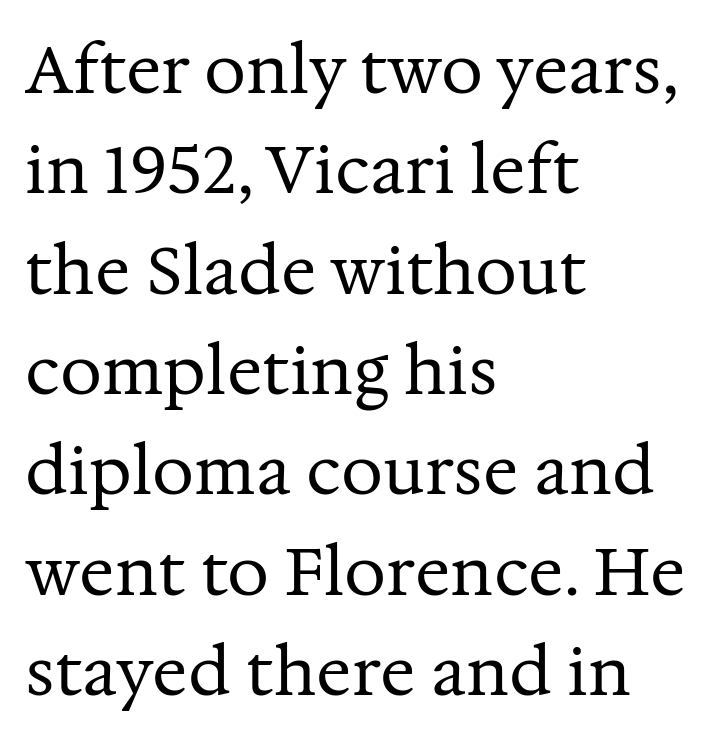
The image shows 66 px regular-weight serif type, upright; set left-aligned, normal line spacing (1.52x), normal letter spacing, not underlined; medium stroke contrast and a medium x-height.
